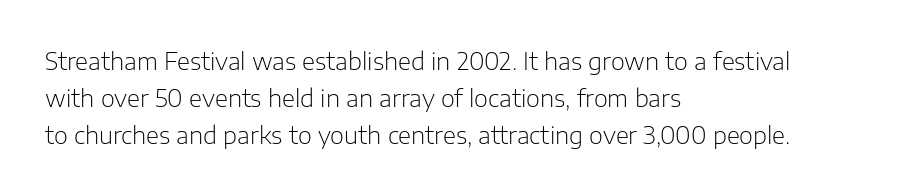
{"italic": "no", "bold": "no", "underline": "no", "align": "left", "line_spacing": "normal", "line_spacing_ratio": 1.55, "letter_spacing": "normal", "letter_spacing_em": 0.0, "glyph_px": 24}
